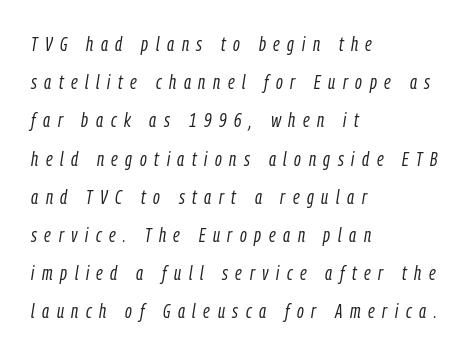
Glyph-to-glyph distance is far greater than everyday printed text. Weight: in the light-to-regular range. Tall strokes in this sample are angled rather than plumb. Check the space under the baseline: it is left empty.
